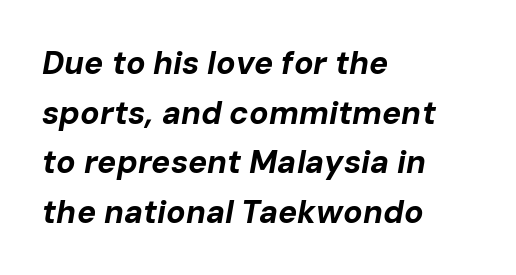
Normally led — the rows are evenly, conventionally spaced. Tall strokes in this sample are angled rather than plumb. The passage shown is not underscored anywhere. Each letter keeps its own natural width here, so spacing adapts to shape. Each word holds together tightly as a unit, with standard inter-letter gaps. Does the weight exceed regular? Yes, all the way to bold.
